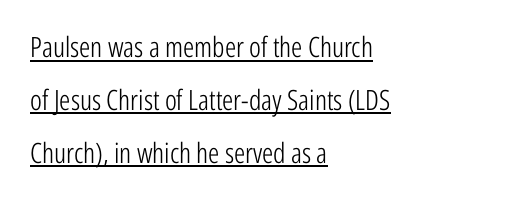
The image shows 28 px light, condensed sans-serif type, upright; set left-aligned, line spacing 1.89x, normal letter spacing, underlined; low stroke contrast and a medium x-height.
